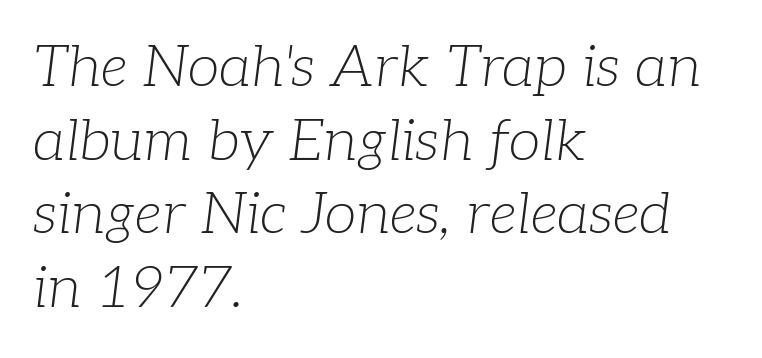
{"serif": "yes", "italic": "yes", "lean": "right", "slant_degrees": 7, "bold": "no", "weight": "light", "width": "normal", "stroke_contrast": "low", "x_height": "medium", "monospaced": "no", "underline": "no", "align": "left", "line_spacing": "normal", "line_spacing_ratio": 1.27, "letter_spacing": "normal", "letter_spacing_em": 0.0, "glyph_px": 58}
